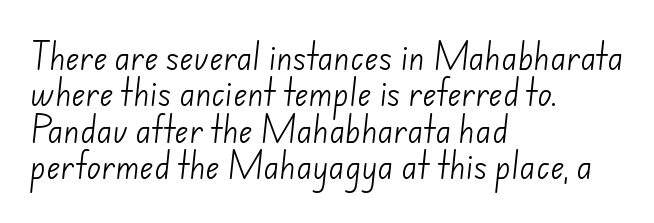
{"serif": "no", "bold": "no", "weight": "light", "width": "normal", "stroke_contrast": "low", "x_height": "small", "monospaced": "no", "underline": "no", "align": "left", "line_spacing_ratio": 1.21, "letter_spacing": "normal", "letter_spacing_em": 0.0, "glyph_px": 30}
